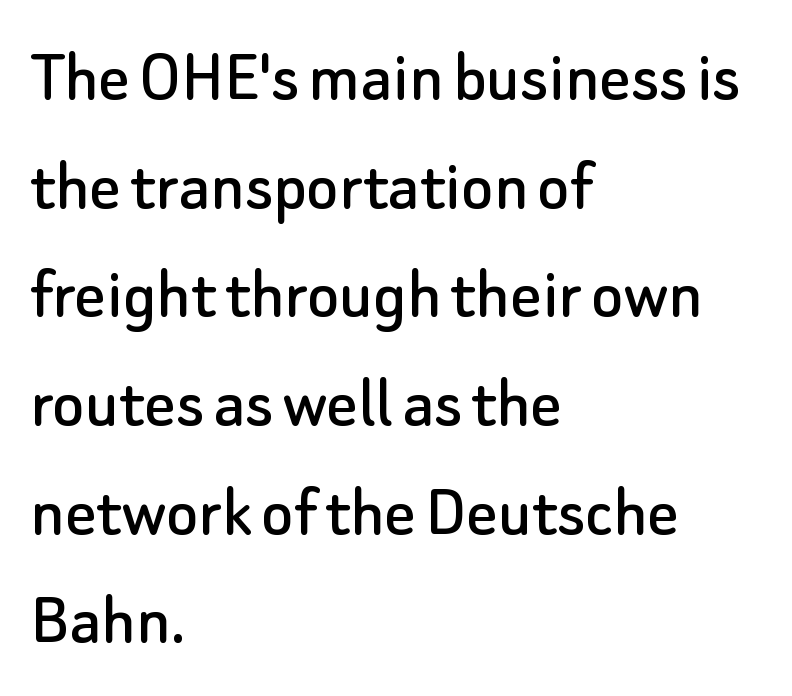
Nothing sits at the stroke ends, so this counts as sans-serif. The lettering stays uniformly vertical, giving the passage a roman look. The typesetter chose a ragged-right arrangement here. Proportional: the letters do not fall into vertical columns. Baseline-to-baseline distance is the conventional proportion of letter height. The specimen omits any rule beneath the text block's lines.
